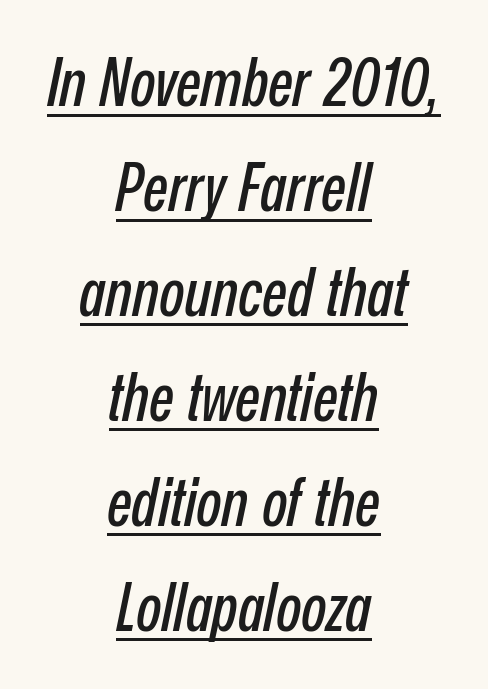
The image shows 66 px condensed type, italic (leaning right); set centered, normal line spacing (1.59x), normal letter spacing, underlined; low stroke contrast and a medium x-height.
